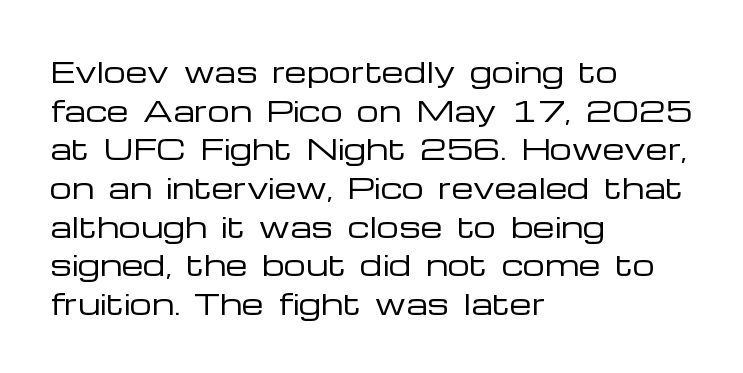
The image shows 28 px regular-weight, wide sans-serif type, upright; set left-aligned, normal line spacing (1.38x), normal letter spacing, not underlined; low stroke contrast and a medium x-height.
